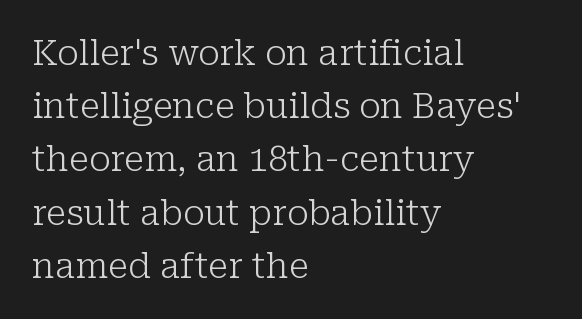
{"serif": "yes", "italic": "no", "bold": "no", "weight": "light", "width": "normal", "stroke_contrast": "low", "x_height": "medium", "monospaced": "no", "underline": "no", "align": "left", "line_spacing": "normal", "line_spacing_ratio": 1.52, "letter_spacing": "normal", "letter_spacing_em": 0.0, "glyph_px": 35}
